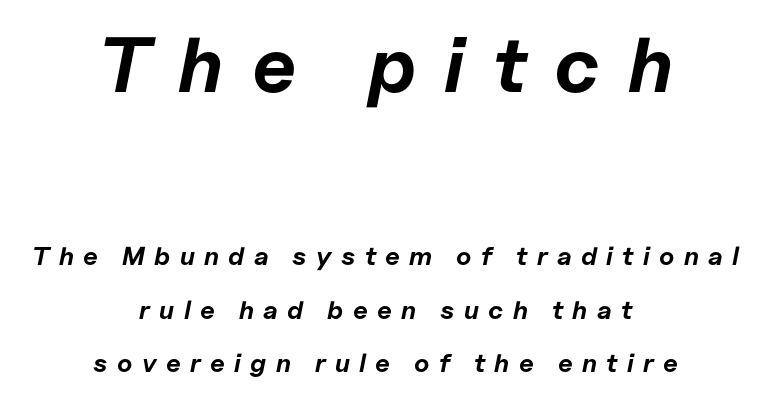
Italic? Definitely — the glyphs are oblique. Every row of glyphs is offset so its center matches the block's center. Spacing between characters has been opened up far beyond the box default. The rendering shrinks the type as you move from the upper chunk to the lower. Notice how thick the strokes are: this is what a full bold looks like.
